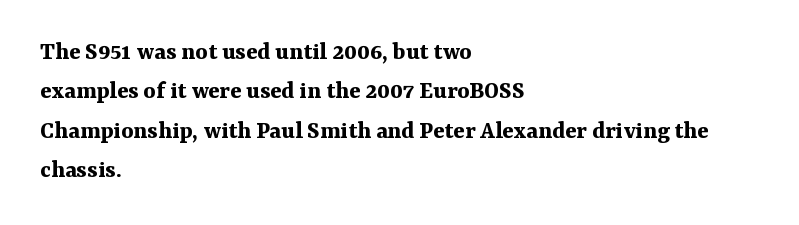
The image shows 26 px bold type, upright; set left-aligned, normal line spacing (1.51x), normal letter spacing, not underlined.
